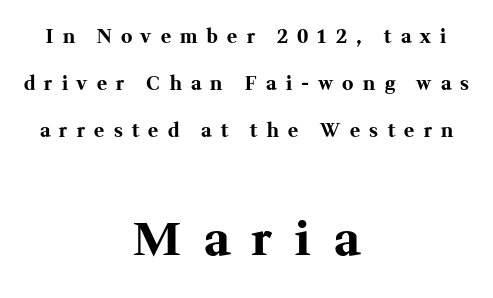
Q: Is the text bold? A: Yes.
Q: Is the text italic (slanted)? A: No, it is upright.
Q: Is the typeface a serif or a sans-serif typeface? A: Serif.
Q: Is the text underlined? A: No.
Q: How is the paragraph aligned? A: Centered.
Q: Is the spacing between letters normal or unusually wide? A: Unusually wide.
Q: Is the spacing between lines tight, normal or loose? A: Loose.
Q: Which block of text is set in a larger size, the first (top) or the second (bottom)? A: The second (bottom) one.
Q: Width (condensed, normal, or wide)? A: Normal.
Q: Stroke contrast? A: Medium.
Q: x-height? A: Medium.
Q: Monospaced? A: No.
